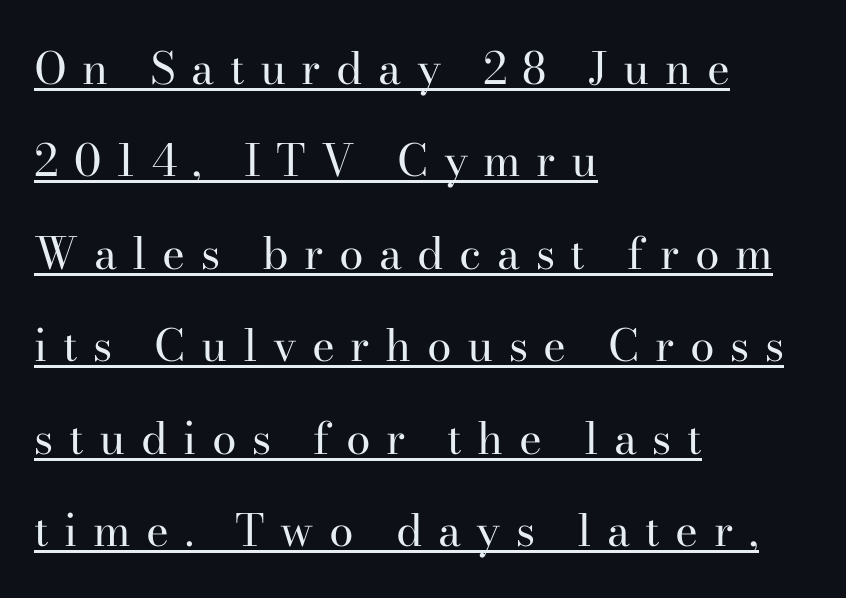
The image shows 44 px regular-weight serif type, upright; set left-aligned, loose line spacing (2.1x), unusually wide letter spacing (+0.35 em), underlined; high stroke contrast and a small x-height.
